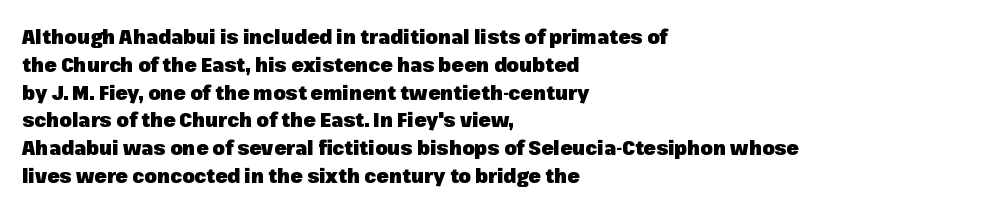
Is there any slant? The stems are plumb. Notice how thick the strokes are: this is what a full bold looks like. The vertical gap from one line to the next is medium. Leftover space on each line is placed entirely after the last word. The zone under the glyphs is completely vacant.
